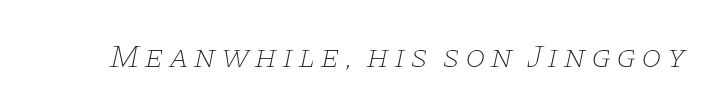
Q: Is the text bold? A: No.
Q: Is the text italic (slanted)? A: Yes, it leans right by about 11 degrees.
Q: Is the typeface a serif or a sans-serif typeface? A: Serif.
Q: Is the text underlined? A: No.
Q: Width (condensed, normal, or wide)? A: Wide.
Q: Stroke contrast? A: Low.
Q: x-height? A: Large.
Q: Monospaced? A: No.
